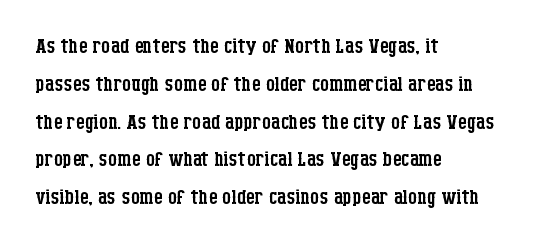
The image shows 28 px regular-weight, condensed serif type, upright; set left-aligned, normal line spacing (1.35x), normal letter spacing, not underlined; low stroke contrast and a large x-height.
